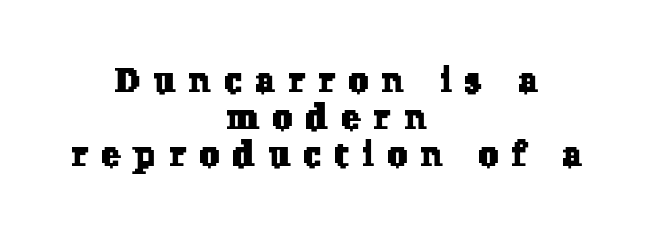
Q: Is the typeface a serif or a sans-serif typeface? A: Serif.
Q: Is the text underlined? A: No.
Q: How is the paragraph aligned? A: Centered.
Q: Is the spacing between letters normal or unusually wide? A: Unusually wide.
Q: Is the spacing between lines tight, normal or loose? A: Tight.
Q: Width (condensed, normal, or wide)? A: Normal.
Q: Stroke contrast? A: Low.
Q: x-height? A: Medium.
Q: Monospaced? A: No.
